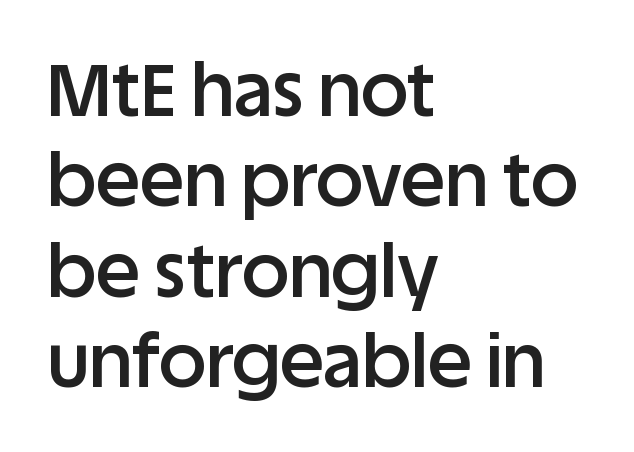
The image shows 74 px semibold sans-serif type, upright; set left-aligned, line spacing 1.22x, normal letter spacing, not underlined; low stroke contrast and a large x-height.
